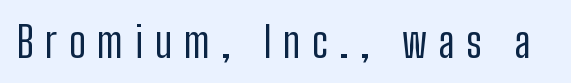
Q: Is the text bold? A: No.
Q: Is the text italic (slanted)? A: No, it is upright.
Q: Is the typeface a serif or a sans-serif typeface? A: Sans-serif.
Q: Is the text underlined? A: No.
Q: Is the spacing between letters normal or unusually wide? A: Unusually wide.
Q: Width (condensed, normal, or wide)? A: Condensed.
Q: Stroke contrast? A: Low.
Q: x-height? A: Medium.
Q: Monospaced? A: No.
